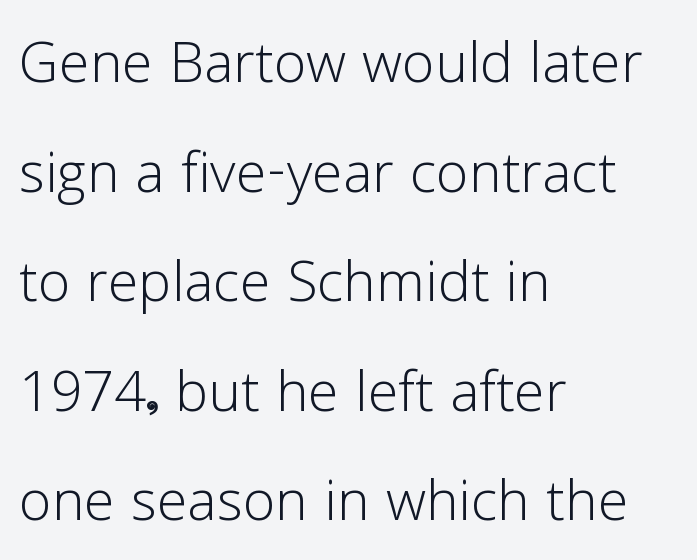
Q: Is the text bold? A: No.
Q: Is the text italic (slanted)? A: No, it is upright.
Q: Is the typeface a serif or a sans-serif typeface? A: Sans-serif.
Q: Is the text underlined? A: No.
Q: How is the paragraph aligned? A: Left-aligned.
Q: Is the spacing between letters normal or unusually wide? A: Normal.
Q: Is the spacing between lines tight, normal or loose? A: Normal.
Q: Width (condensed, normal, or wide)? A: Normal.
Q: Stroke contrast? A: Low.
Q: x-height? A: Medium.
Q: Monospaced? A: No.
